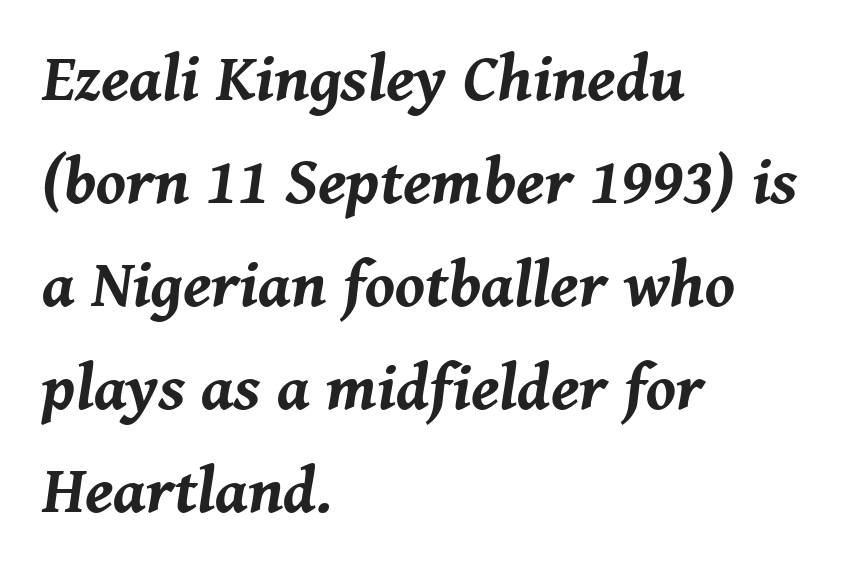
Q: Is the text bold? A: Yes.
Q: Is the text italic (slanted)? A: Yes, it leans right by about 8 degrees.
Q: Is the text underlined? A: No.
Q: How is the paragraph aligned? A: Left-aligned.
Q: Is the spacing between letters normal or unusually wide? A: Normal.
Q: Is the spacing between lines tight, normal or loose? A: Normal.
Q: Width (condensed, normal, or wide)? A: Normal.
Q: Stroke contrast? A: Medium.
Q: x-height? A: Medium.
Q: Monospaced? A: No.
